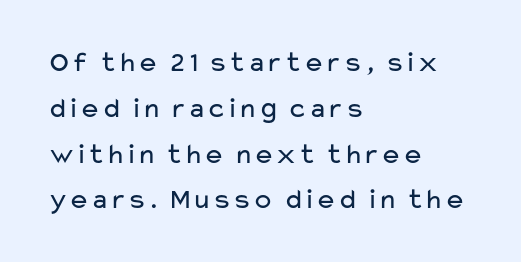
Q: Is the text bold? A: No.
Q: Is the text italic (slanted)? A: No, it is upright.
Q: Is the typeface a serif or a sans-serif typeface? A: Sans-serif.
Q: Is the text underlined? A: No.
Q: How is the paragraph aligned? A: Left-aligned.
Q: Is the spacing between letters normal or unusually wide? A: Normal.
Q: Is the spacing between lines tight, normal or loose? A: Normal.
Q: Width (condensed, normal, or wide)? A: Wide.
Q: Stroke contrast? A: Low.
Q: x-height? A: Medium.
Q: Monospaced? A: No.
